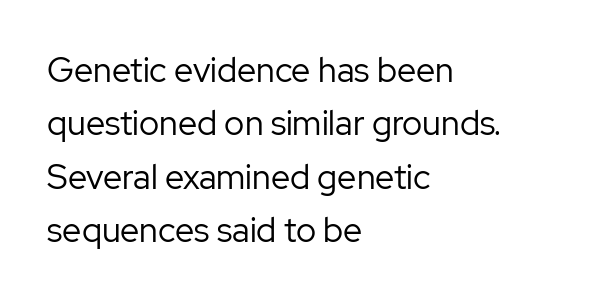
{"serif": "no", "italic": "no", "bold": "no", "weight": "regular", "width": "normal", "stroke_contrast": "low", "x_height": "medium", "monospaced": "no", "underline": "no", "align": "left", "line_spacing": "normal", "line_spacing_ratio": 1.57, "letter_spacing": "normal", "letter_spacing_em": 0.0, "glyph_px": 34}
